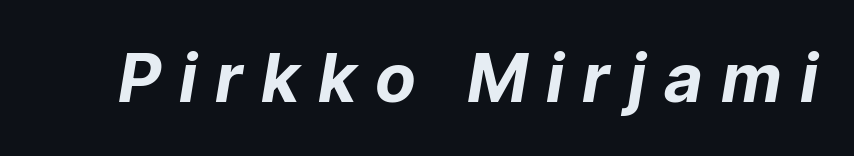
The image shows 67 px bold type, italic (leaning right); set unusually wide letter spacing (+0.3 em), not underlined; low stroke contrast and a medium x-height.
